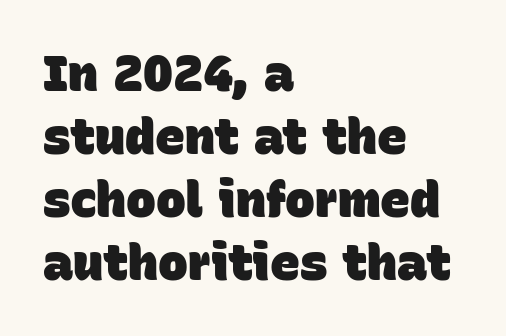
Q: Is the text bold? A: Yes.
Q: Is the typeface a serif or a sans-serif typeface? A: Sans-serif.
Q: Is the text underlined? A: No.
Q: How is the paragraph aligned? A: Left-aligned.
Q: Is the spacing between letters normal or unusually wide? A: Normal.
Q: Is the spacing between lines tight, normal or loose? A: Normal.
Q: Width (condensed, normal, or wide)? A: Normal.
Q: Stroke contrast? A: Low.
Q: x-height? A: Large.
Q: Monospaced? A: No.
